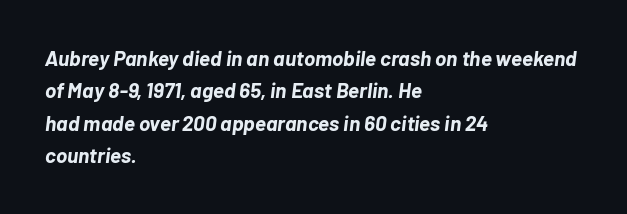
The image shows 21 px bold type, italic (leaning right); set left-aligned, normal line spacing (1.54x), normal letter spacing, not underlined.
